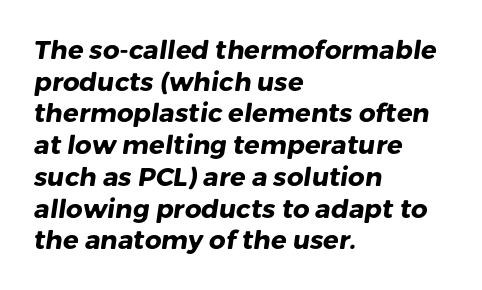
{"bold": "yes", "underline": "no", "align": "left", "line_spacing_ratio": 1.22, "letter_spacing": "normal", "letter_spacing_em": 0.0, "glyph_px": 26}
